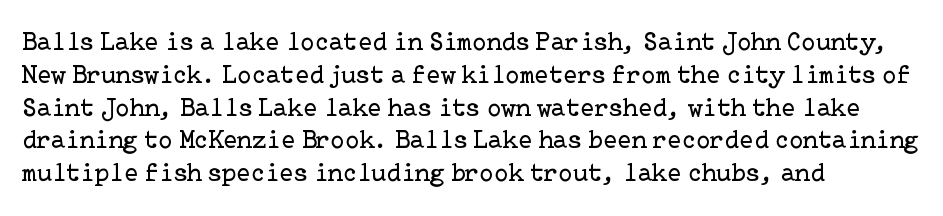
Check the space under the baseline: it is left empty. Posture: upright roman. Is the type heavy? It reads as light-to-regular instead. One-word summary of the alignment: left. The line-height multiplier appears to be the usual default.
